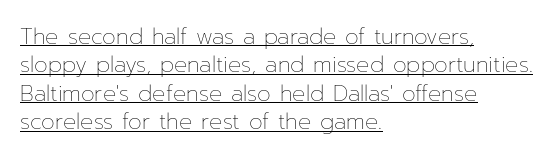
Q: Is the text bold? A: No.
Q: Is the text italic (slanted)? A: No, it is upright.
Q: Is the text underlined? A: Yes.
Q: How is the paragraph aligned? A: Left-aligned.
Q: Is the spacing between letters normal or unusually wide? A: Normal.
Q: Is the spacing between lines tight, normal or loose? A: Normal.
